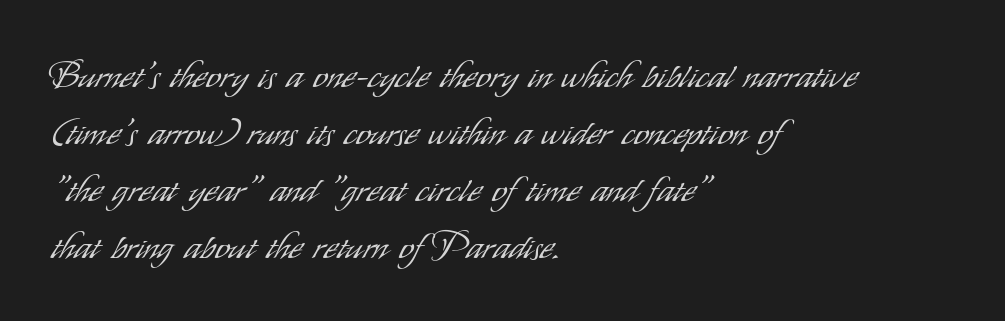
The passage shown stacks its lines at a standard gap. Does the copy run flush right? No — it runs flush left. Caption: face not bold, strokes unweighted. Letter spacing: default. Just letters on the line, the space beneath them empty.
